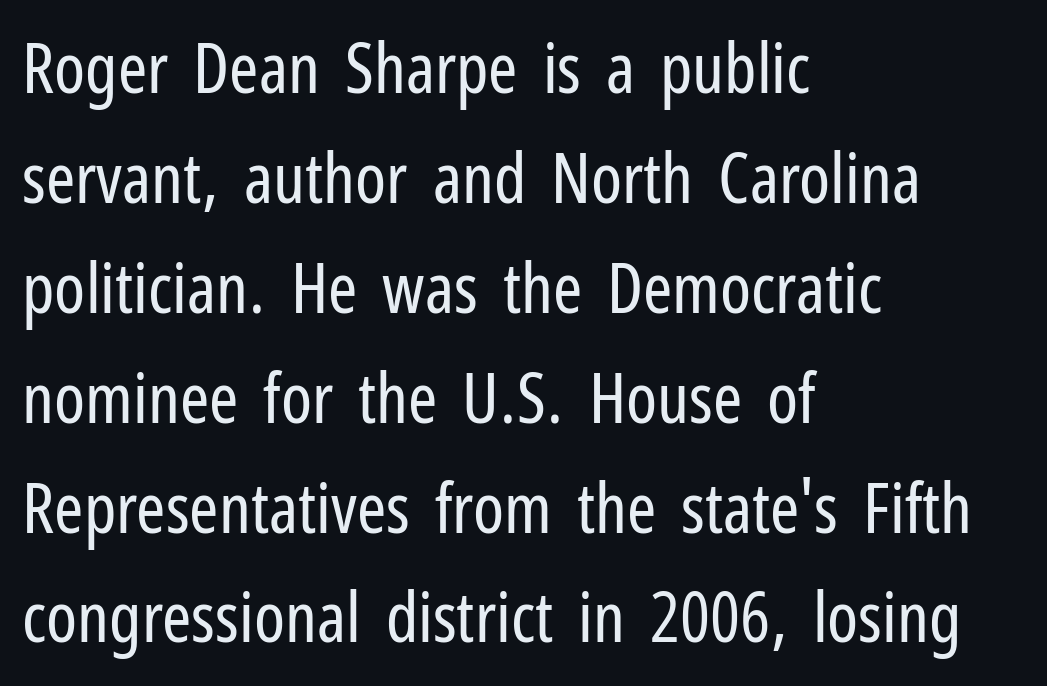
{"serif": "no", "italic": "no", "bold": "no", "weight": "regular", "width": "condensed", "stroke_contrast": "low", "x_height": "medium", "monospaced": "no", "underline": "no", "align": "left", "line_spacing": "normal", "line_spacing_ratio": 1.57, "letter_spacing": "normal", "letter_spacing_em": 0.0, "glyph_px": 70}
